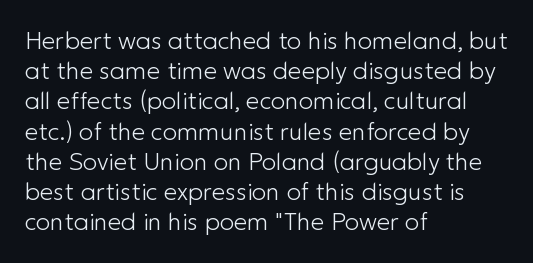
{"italic": "no", "bold": "no", "underline": "no", "align": "left", "line_spacing": "normal", "line_spacing_ratio": 1.26, "letter_spacing": "normal", "letter_spacing_em": 0.0, "glyph_px": 24}
